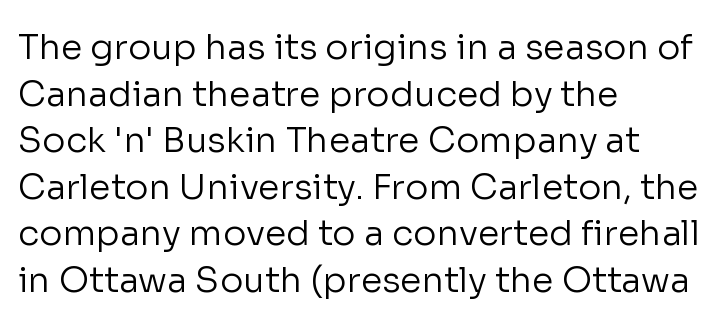
The passage is arranged the way most books set body copy — flush left. No word sits above an underline. Designer's note — italics off, roman on. These lines are rendered in a variable-pitch font.
